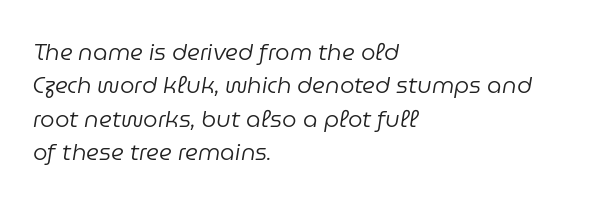
Nothing unusual about the tracking: characters are spaced as the font intends. Think standard paragraph weight, or any step lighter than that. Visually the block forms a straight wall on the left and a jagged coastline on the right. The space directly below the letters is spotless. The line-height multiplier appears to be the usual default. Italic: yes, the glyphs are oblique.
